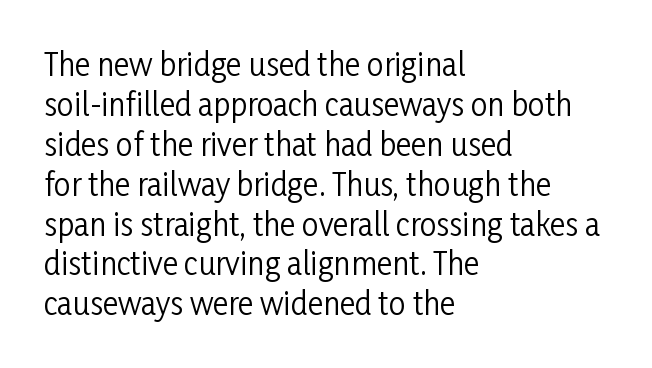
Q: Is the text bold? A: No.
Q: Is the text italic (slanted)? A: No, it is upright.
Q: Is the typeface a serif or a sans-serif typeface? A: Sans-serif.
Q: Is the text underlined? A: No.
Q: How is the paragraph aligned? A: Left-aligned.
Q: Is the spacing between letters normal or unusually wide? A: Normal.
Q: Is the spacing between lines tight, normal or loose? A: Normal.
Q: Width (condensed, normal, or wide)? A: Condensed.
Q: Stroke contrast? A: Low.
Q: x-height? A: Medium.
Q: Monospaced? A: No.
